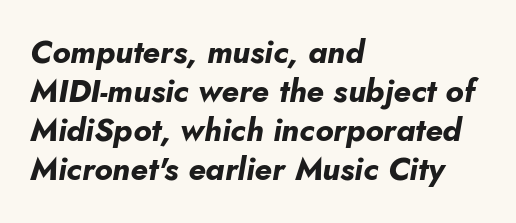
The text block is weighted toward the left margin, trailing off unevenly rightward. Underline: absent. An italicized treatment has been applied to the whole sample. What weight is shown? A full bold with thick strokes. Nobody touched the tracking dial on this one. This sample has the flowing, uneven cadence of proportional lettering.
